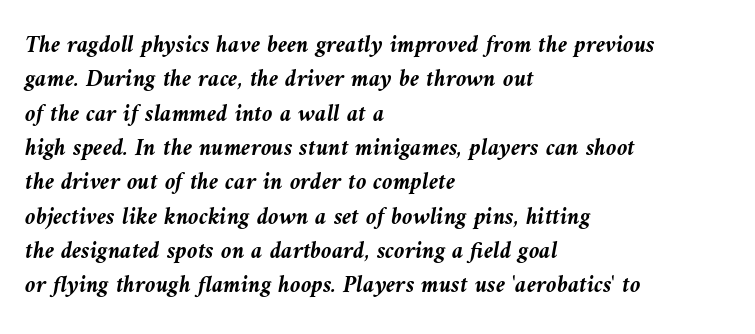
The image shows 24 px bold type, italic (leaning left); set left-aligned, normal line spacing (1.43x), normal letter spacing, not underlined.
